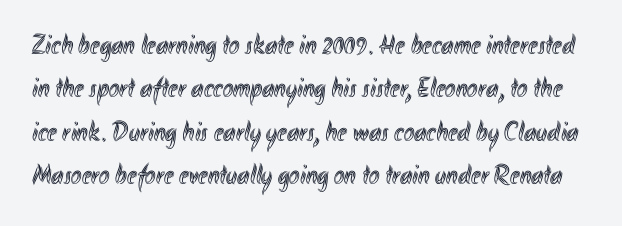
Q: Is the text italic (slanted)? A: Yes.
Q: Is the text underlined? A: No.
Q: Is the spacing between letters normal or unusually wide? A: Normal.
Q: Is the spacing between lines tight, normal or loose? A: Normal.
Q: Width (condensed, normal, or wide)? A: Condensed.
Q: x-height? A: Small.
Q: Monospaced? A: No.
